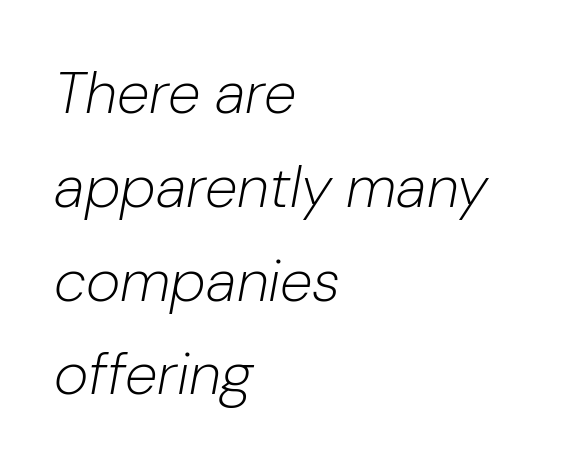
The image shows 59 px light type, italic (leaning right); set left-aligned, normal line spacing (1.59x), normal letter spacing, not underlined; low stroke contrast and a medium x-height.
